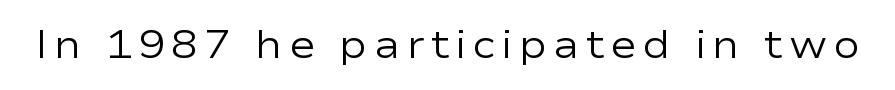
The typeface chosen for these lines omits serifs. Bold? No — there's no thickening of the strokes. Character widths vary here, with narrow letters taking less room than wide ones. Style check: upright.
